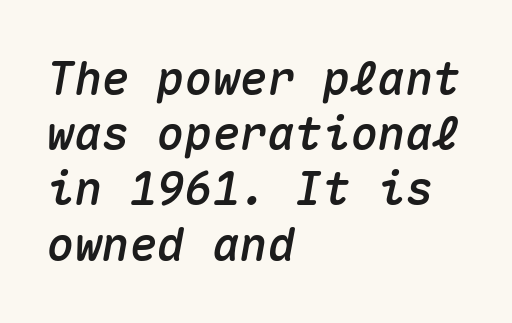
Q: Is the text italic (slanted)? A: Yes, it leans right by about 10 degrees.
Q: Is the text underlined? A: No.
Q: How is the paragraph aligned? A: Left-aligned.
Q: Is the spacing between letters normal or unusually wide? A: Normal.
Q: Width (condensed, normal, or wide)? A: Normal.
Q: Stroke contrast? A: Medium.
Q: x-height? A: Medium.
Q: Monospaced? A: Yes.
